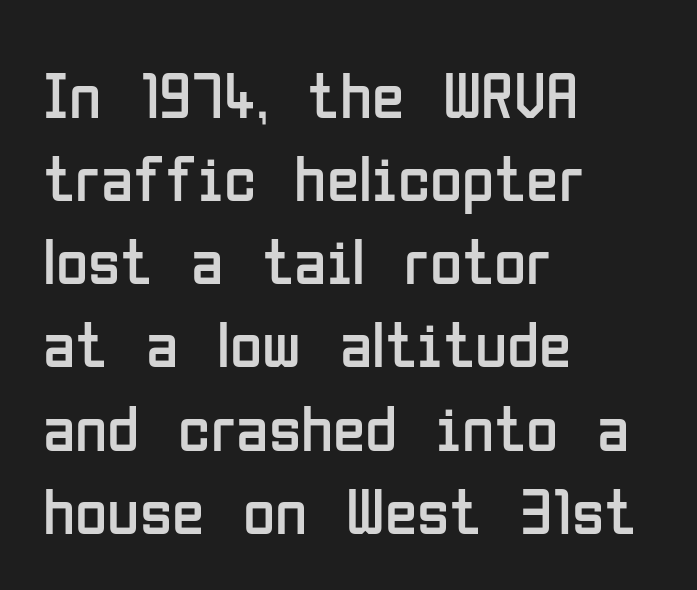
Line beginnings align vertically; line endings do not. It's the straight-up-and-down kind of type. The weight would be labelled regular, book, light, or lighter still. There is no visible air inserted between adjacent glyphs. This rendering features lettering with no underline.
